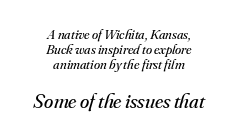
{"italic": "yes", "lean": "right", "slant_degrees": 16, "bold": "no", "underline": "no", "align": "center", "line_spacing": "tight", "line_spacing_ratio": 1.07, "letter_spacing": "normal", "letter_spacing_em": 0.0, "larger_block": "second", "size_ratio": 1.5, "glyph_px": 21}
